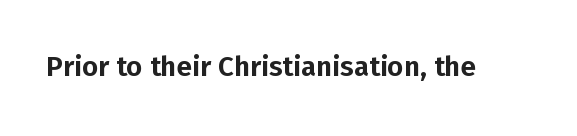
{"serif": "no", "italic": "no", "width": "normal", "stroke_contrast": "low", "x_height": "medium", "monospaced": "no", "underline": "no", "letter_spacing": "normal", "letter_spacing_em": 0.0, "glyph_px": 28}
